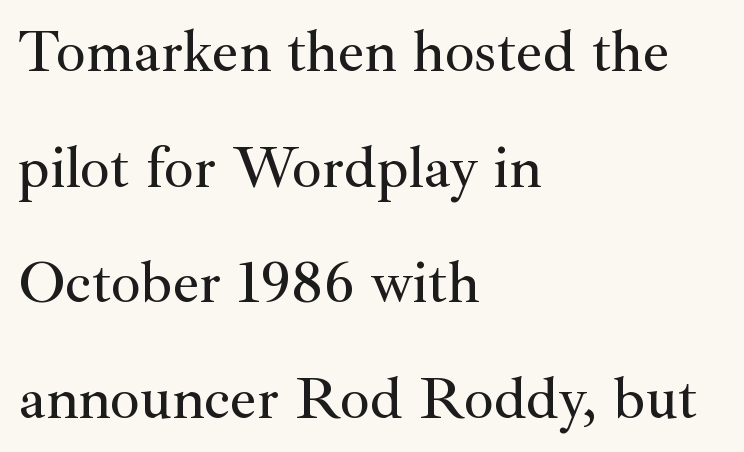
Q: Is the text italic (slanted)? A: No, it is upright.
Q: Is the typeface a serif or a sans-serif typeface? A: Serif.
Q: Is the text underlined? A: No.
Q: How is the paragraph aligned? A: Left-aligned.
Q: Is the spacing between letters normal or unusually wide? A: Normal.
Q: Is the spacing between lines tight, normal or loose? A: Loose.
Q: Width (condensed, normal, or wide)? A: Normal.
Q: Stroke contrast? A: Medium.
Q: x-height? A: Small.
Q: Monospaced? A: No.
